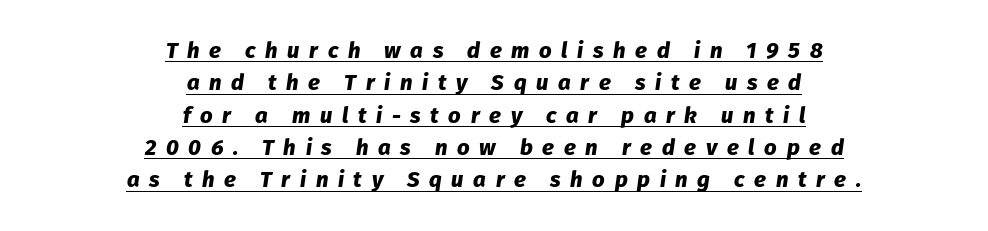
The image shows 22 px bold type, italic (leaning right); set centered, normal line spacing (1.47x), unusually wide letter spacing (+0.44 em), underlined.
